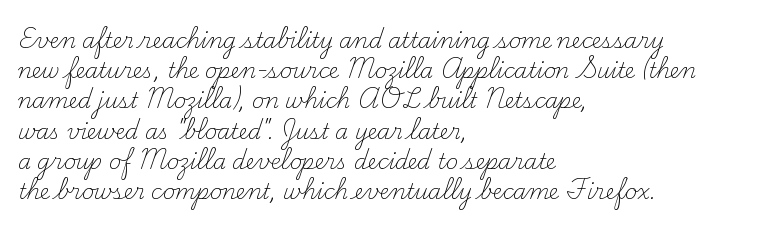
{"bold": "no", "underline": "no", "align": "left", "line_spacing": "normal", "line_spacing_ratio": 1.44, "letter_spacing": "normal", "letter_spacing_em": 0.0, "glyph_px": 21}
